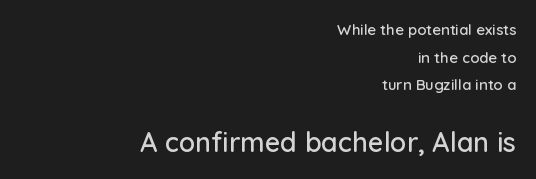
{"italic": "no", "underline": "no", "align": "right", "line_spacing_ratio": 1.85, "letter_spacing": "normal", "letter_spacing_em": 0.0, "larger_block": "second", "size_ratio": 1.8, "glyph_px": 27}
